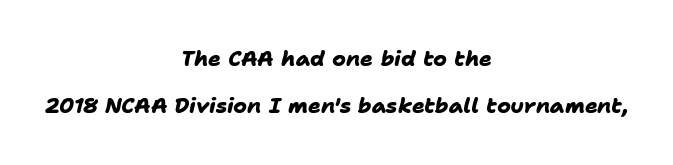
The space directly below the letters is spotless. The line texture is even and compact thanks to regular tracking. Line starts and ends both wander, symmetrically. The characters look thick and weighty, a clear bold. The line-height multiplier appears high, well above default.
